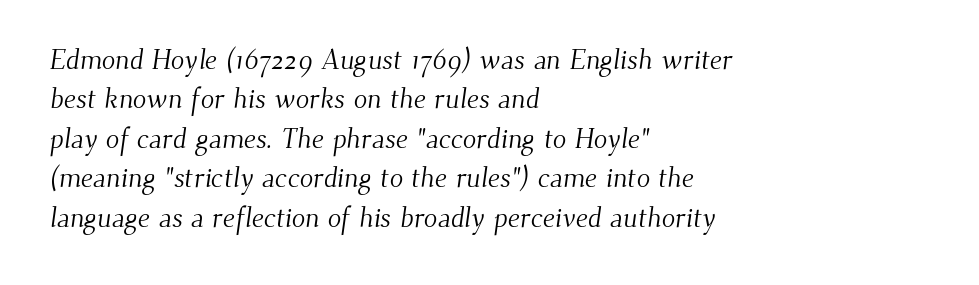
The image shows 28 px light serif type; set left-aligned, normal line spacing (1.41x), normal letter spacing, not underlined; medium stroke contrast and a small x-height.
